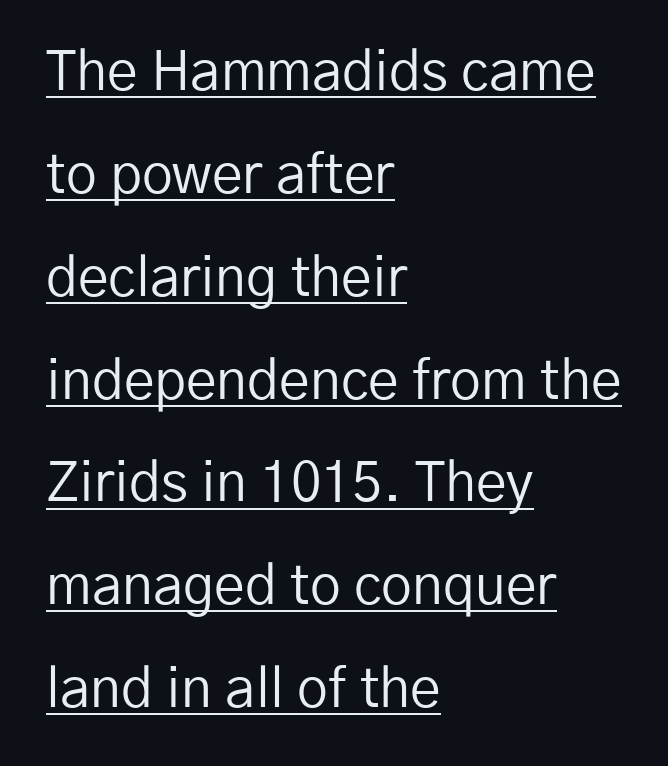
Line starts are locked; line ends wander. Do the characters align in a grid? No, the font is proportional. The glyphs in this specimen are sans serif. The specimen reads as upright at a glance.
